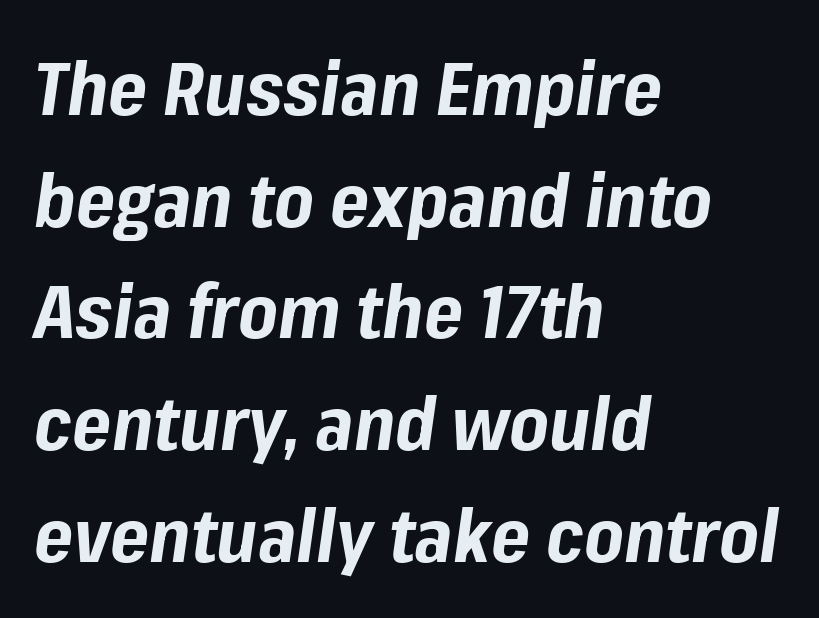
Q: Is the text bold? A: Yes.
Q: Is the text italic (slanted)? A: Yes, it leans right by about 8 degrees.
Q: Is the text underlined? A: No.
Q: How is the paragraph aligned? A: Left-aligned.
Q: Is the spacing between letters normal or unusually wide? A: Normal.
Q: Is the spacing between lines tight, normal or loose? A: Normal.
Q: Width (condensed, normal, or wide)? A: Normal.
Q: Stroke contrast? A: Low.
Q: x-height? A: Medium.
Q: Monospaced? A: No.
